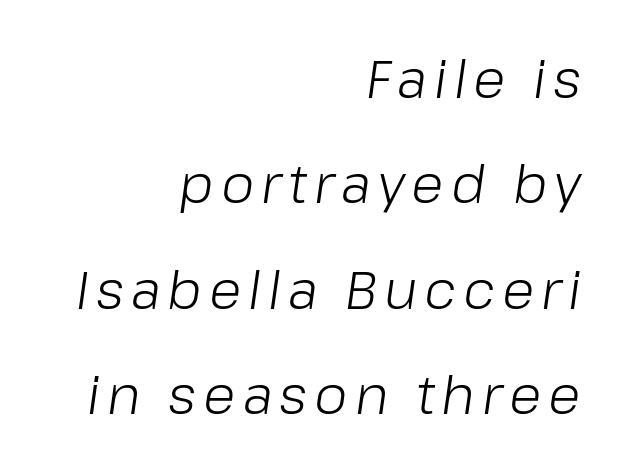
A clean baseline with only descenders dipping below it. If you drew a line through each stem, it would be angled. Heft: none added — not bold. Character widths vary here, with narrow letters taking less room than wide ones. A typesetter would call this leading open, well beyond the default.
